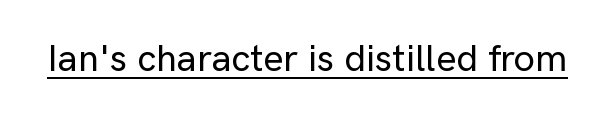
How are the letters spaced? Ordinarily, with no added tracking. Serif or sans? Sans — the stroke terminals are bare. A rule runs beneath these lines of type. Character widths vary here, with narrow letters taking less room than wide ones.
